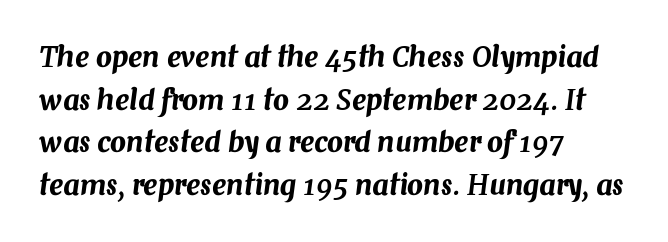
Q: Is the text italic (slanted)? A: Yes, it leans right by about 7 degrees.
Q: Is the text underlined? A: No.
Q: How is the paragraph aligned? A: Left-aligned.
Q: Is the spacing between letters normal or unusually wide? A: Normal.
Q: Is the spacing between lines tight, normal or loose? A: Normal.
Q: Width (condensed, normal, or wide)? A: Normal.
Q: Stroke contrast? A: Medium.
Q: x-height? A: Medium.
Q: Monospaced? A: No.
